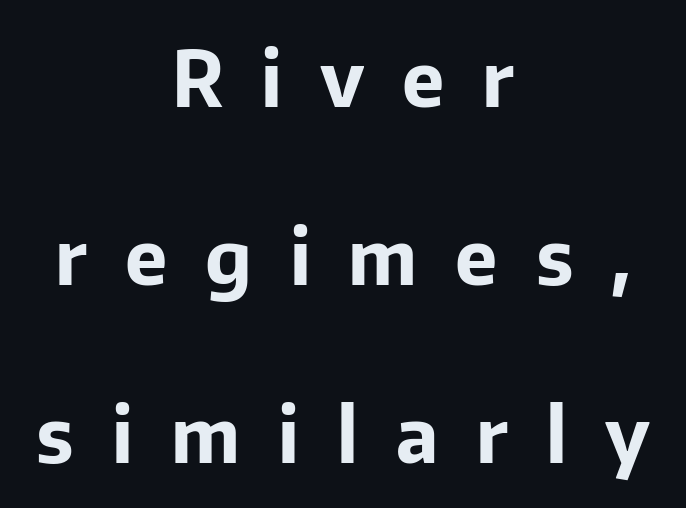
Q: Is the text bold? A: Yes.
Q: Is the text italic (slanted)? A: No, it is upright.
Q: Is the typeface a serif or a sans-serif typeface? A: Sans-serif.
Q: Is the text underlined? A: No.
Q: How is the paragraph aligned? A: Centered.
Q: Is the spacing between letters normal or unusually wide? A: Unusually wide.
Q: Is the spacing between lines tight, normal or loose? A: Loose.
Q: Width (condensed, normal, or wide)? A: Normal.
Q: Stroke contrast? A: Low.
Q: x-height? A: Medium.
Q: Monospaced? A: No.
